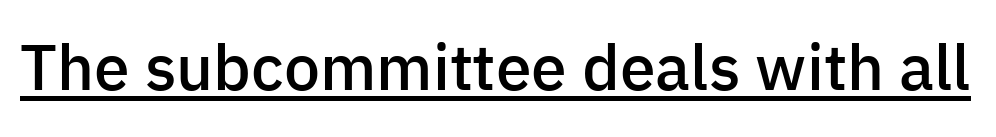
The image shows 64 px semibold sans-serif type, upright; set normal letter spacing, underlined; low stroke contrast and a medium x-height.
